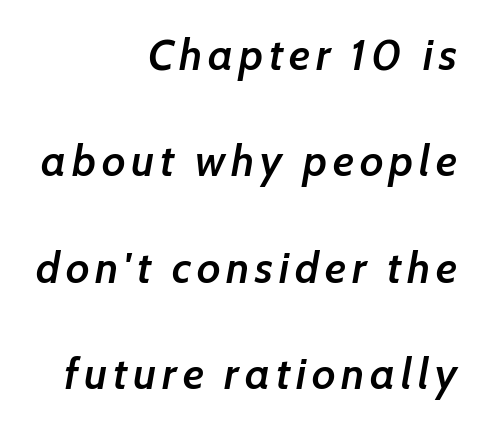
The glyphs look as if they've been sheared to an angle. Horizontal bands of white between lines are thick stripes. Glance below the letters and you will spot only blank space. The paragraph shown leans on its right margin.
